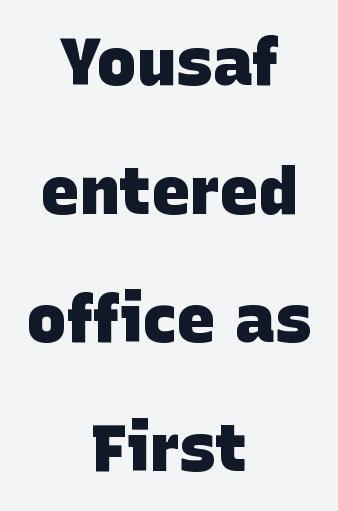
The image shows 66 px heavy sans-serif type; set centered, loose line spacing (1.95x), normal letter spacing, not underlined; low stroke contrast and a large x-height.
